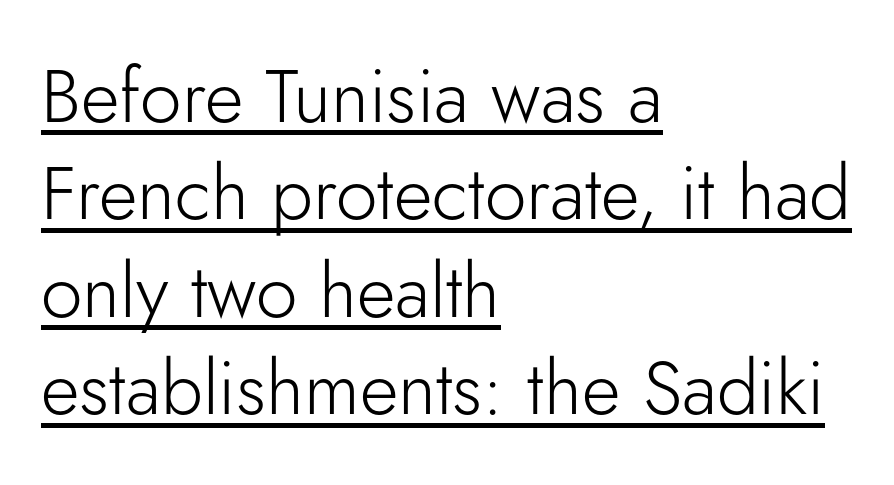
The image shows 75 px light sans-serif type, upright; set left-aligned, normal line spacing (1.3x), normal letter spacing, underlined; low stroke contrast and a small x-height.
